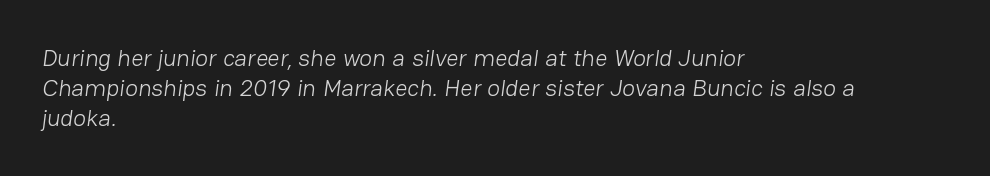
Q: Is the text bold? A: No.
Q: Is the text underlined? A: No.
Q: How is the paragraph aligned? A: Left-aligned.
Q: Is the spacing between letters normal or unusually wide? A: Normal.
Q: Is the spacing between lines tight, normal or loose? A: Normal.
